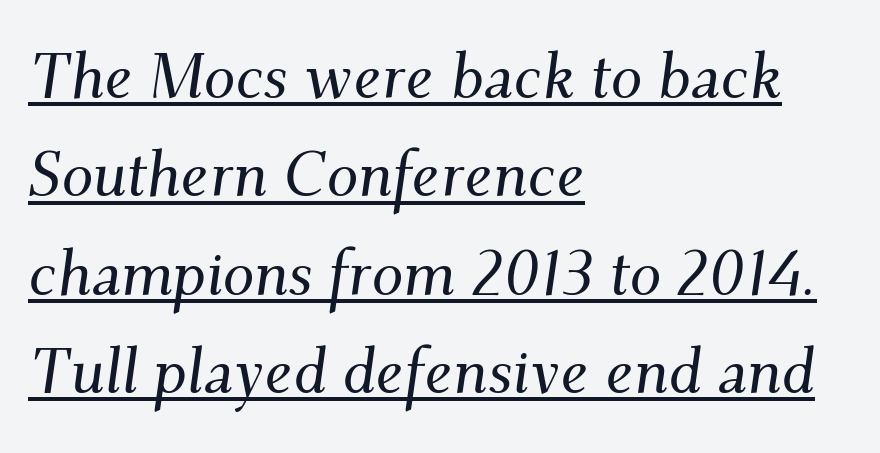
Q: Is the text italic (slanted)? A: Yes, it leans right by about 9 degrees.
Q: Is the typeface a serif or a sans-serif typeface? A: Serif.
Q: Is the text underlined? A: Yes.
Q: How is the paragraph aligned? A: Left-aligned.
Q: Is the spacing between letters normal or unusually wide? A: Normal.
Q: Is the spacing between lines tight, normal or loose? A: Normal.
Q: Width (condensed, normal, or wide)? A: Normal.
Q: Stroke contrast? A: Medium.
Q: x-height? A: Small.
Q: Monospaced? A: No.
